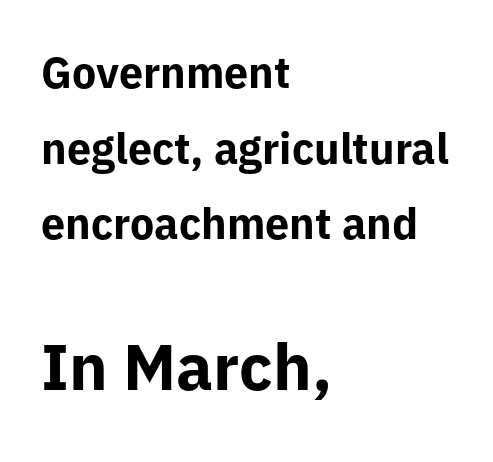
{"serif": "no", "italic": "no", "bold": "yes", "weight": "bold", "width": "normal", "stroke_contrast": "low", "x_height": "medium", "monospaced": "no", "underline": "no", "align": "left", "line_spacing_ratio": 1.76, "letter_spacing": "normal", "letter_spacing_em": 0.0, "larger_block": "second", "size_ratio": 1.51, "glyph_px": 65}
